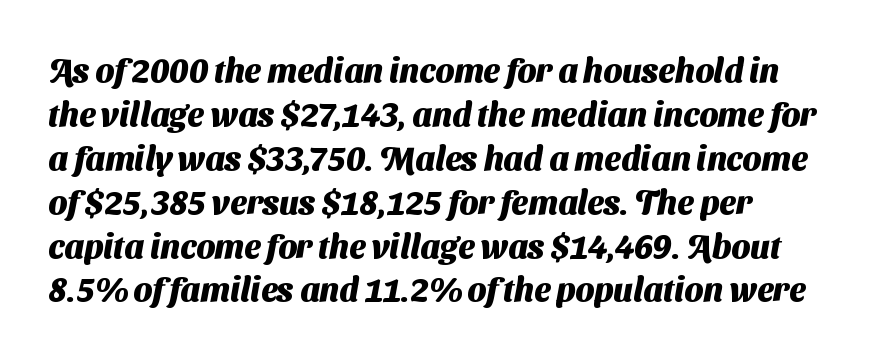
The image shows 33 px heavy sans-serif type; set normal line spacing (1.33x), normal letter spacing, not underlined; medium stroke contrast and a medium x-height.
